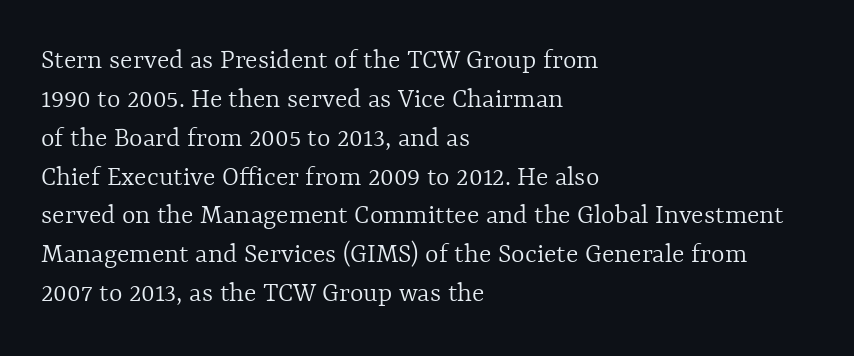
{"italic": "no", "bold": "no", "weight": "light", "width": "normal", "x_height": "medium", "monospaced": "no", "underline": "no", "align": "left", "line_spacing": "normal", "line_spacing_ratio": 1.34, "letter_spacing": "normal", "letter_spacing_em": 0.0, "glyph_px": 29}
